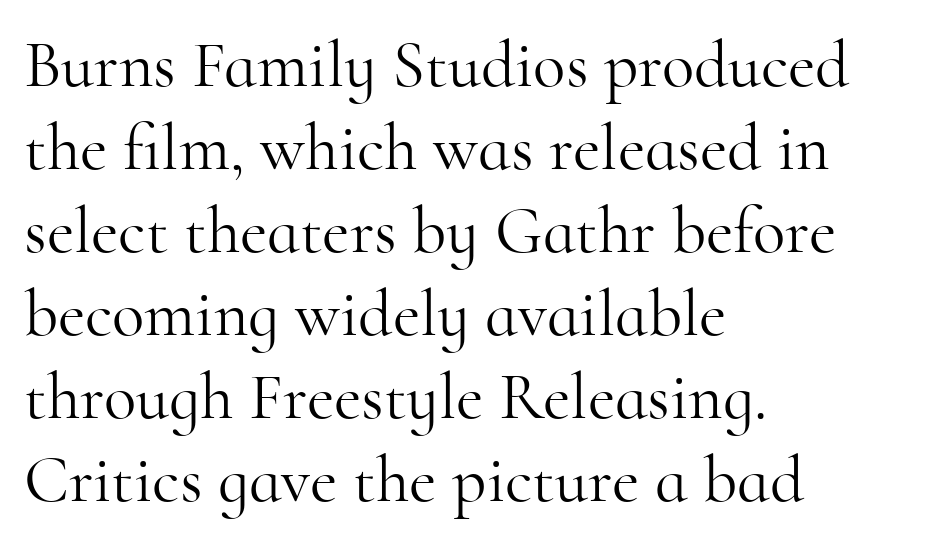
The image shows 67 px light serif type, upright; set left-aligned, line spacing 1.24x, normal letter spacing, not underlined; high stroke contrast and a small x-height.
